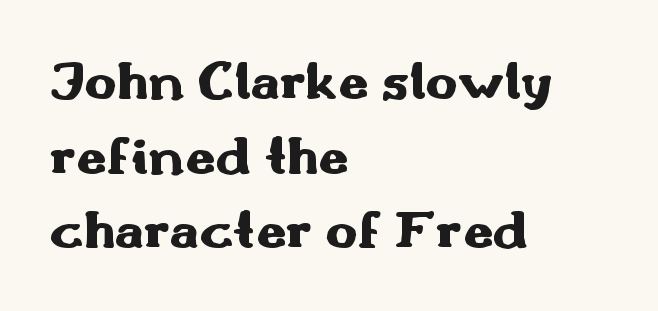
{"serif": "no", "italic": "no", "bold": "yes", "weight": "heavy", "width": "wide", "stroke_contrast": "medium", "x_height": "small", "monospaced": "no", "underline": "no", "align": "left", "line_spacing": "normal", "line_spacing_ratio": 1.38, "letter_spacing": "normal", "letter_spacing_em": 0.0, "glyph_px": 54}
